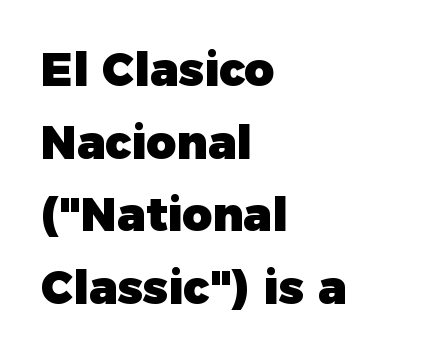
Q: Is the text bold? A: Yes.
Q: Is the text italic (slanted)? A: No, it is upright.
Q: Is the typeface a serif or a sans-serif typeface? A: Sans-serif.
Q: Is the text underlined? A: No.
Q: How is the paragraph aligned? A: Left-aligned.
Q: Is the spacing between letters normal or unusually wide? A: Normal.
Q: Is the spacing between lines tight, normal or loose? A: Normal.
Q: Width (condensed, normal, or wide)? A: Normal.
Q: Stroke contrast? A: Low.
Q: x-height? A: Medium.
Q: Monospaced? A: No.
